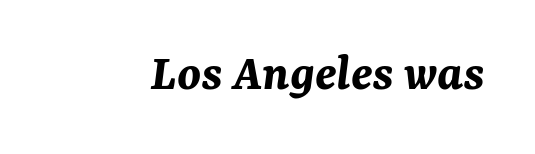
Q: Is the text bold? A: Yes.
Q: Is the text italic (slanted)? A: Yes, it leans right by about 7 degrees.
Q: Is the text underlined? A: No.
Q: Is the spacing between letters normal or unusually wide? A: Normal.
Q: Width (condensed, normal, or wide)? A: Normal.
Q: Stroke contrast? A: Medium.
Q: x-height? A: Medium.
Q: Monospaced? A: No.
